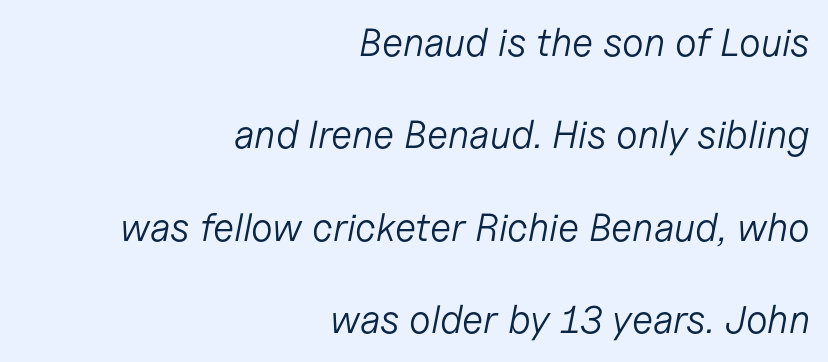
{"italic": "yes", "lean": "right", "slant_degrees": 11, "bold": "no", "weight": "light", "width": "normal", "stroke_contrast": "low", "x_height": "medium", "monospaced": "no", "underline": "no", "align": "right", "line_spacing": "loose", "line_spacing_ratio": 2.37, "letter_spacing": "normal", "letter_spacing_em": 0.0, "glyph_px": 39}
